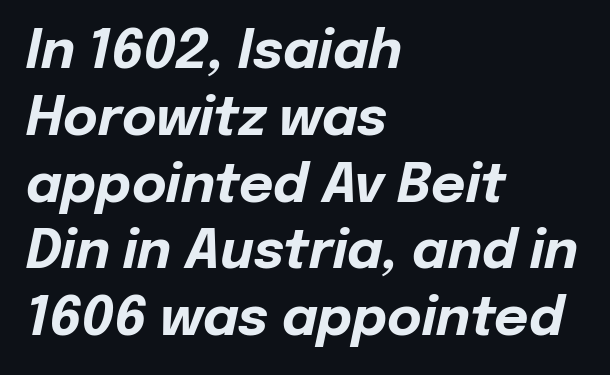
Any mark beneath the type? The region is blank. A classic flush-left, rag-right setting is used for this passage. The rendering uses natural spacing where letterforms have individual widths. A typesetter would call this zero additional tracking.
